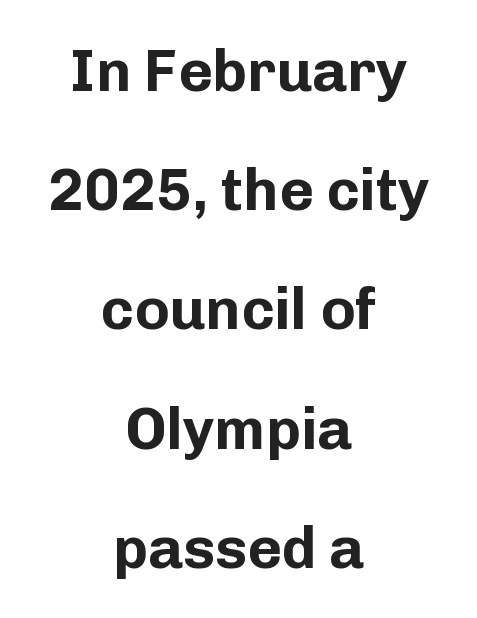
{"serif": "no", "italic": "no", "bold": "yes", "weight": "bold", "width": "normal", "stroke_contrast": "low", "x_height": "medium", "monospaced": "no", "underline": "no", "align": "center", "line_spacing": "loose", "line_spacing_ratio": 2.02, "letter_spacing": "normal", "letter_spacing_em": 0.0, "glyph_px": 59}
